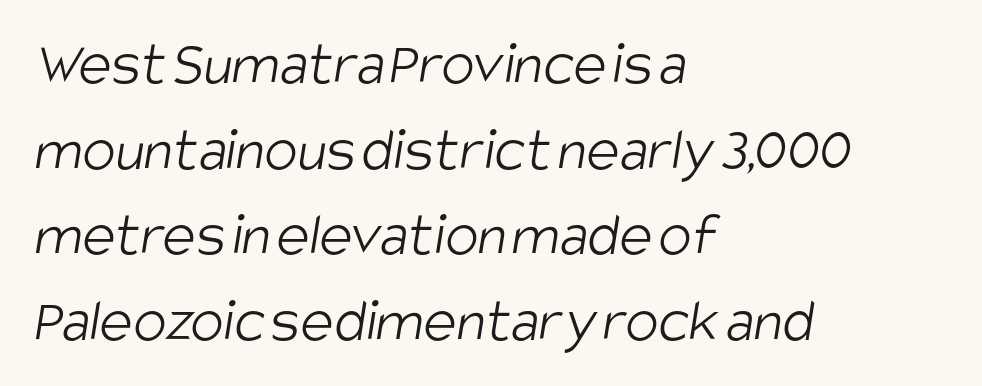
The letters advance in unequal steps, a hallmark of proportional type. Decoration check: the copy has no underline. The designer left line spacing at the default. Is the letter spacing exaggerated? No — it looks like the ordinary default. Casual observation: everything's shoved over to the left.
